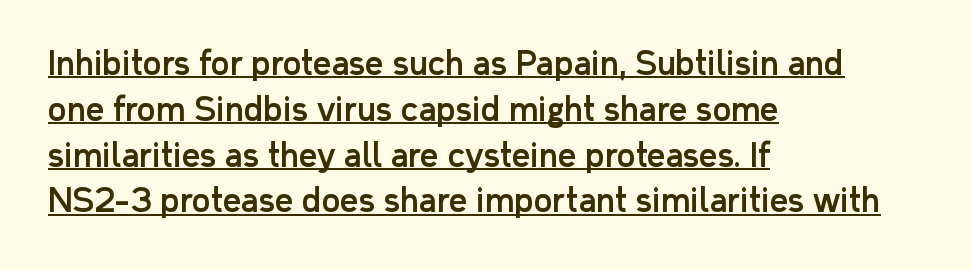
The image shows 32 px sans-serif type, upright; set left-aligned, normal line spacing (1.43x), normal letter spacing, underlined; low stroke contrast and a medium x-height.
